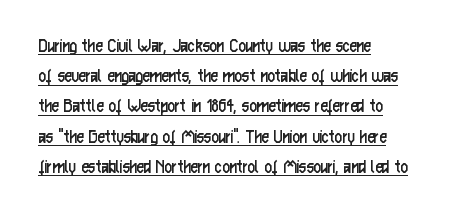
The image shows 20 px text type, upright; set left-aligned, normal line spacing (1.51x), normal letter spacing, underlined.
